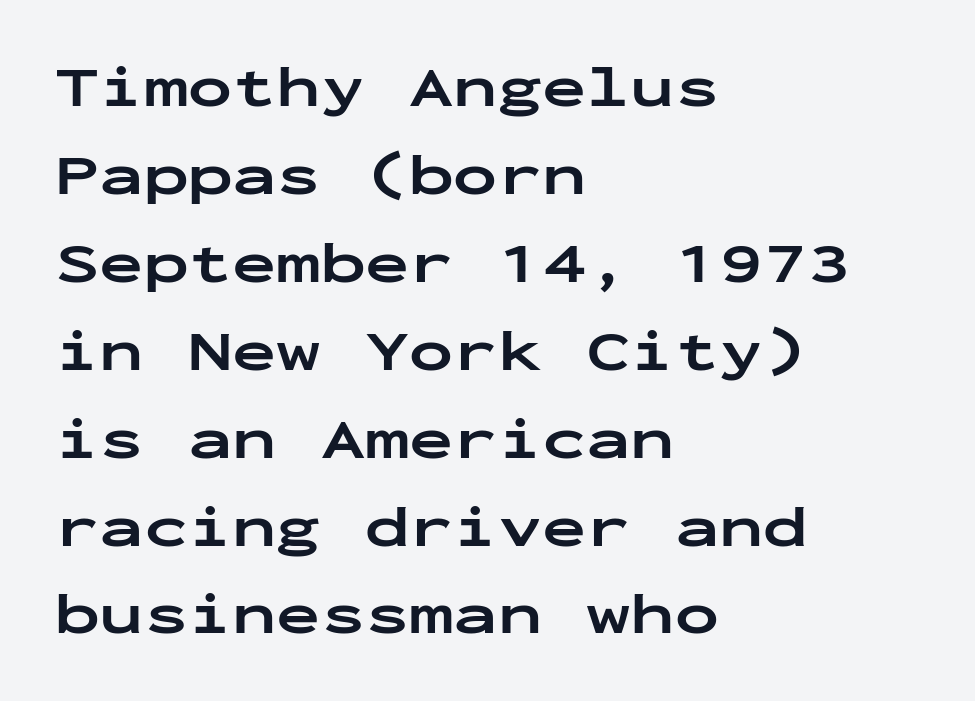
The typesetting leans heavy: a genuine bold. These lines are composed in type without serifs. The type is set solid horizontally, with unmodified tracking. Do the characters align in a grid? Yes, the font is monospaced. This rendering uses left alignment, leaving the right contour irregular.
